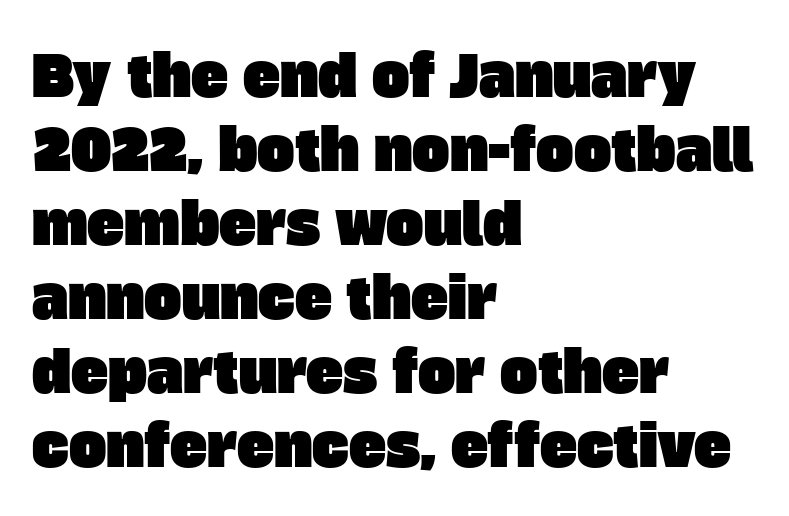
{"serif": "no", "width": "normal", "stroke_contrast": "low", "x_height": "large", "monospaced": "no", "underline": "no", "align": "left", "line_spacing": "normal", "line_spacing_ratio": 1.32, "letter_spacing": "normal", "letter_spacing_em": 0.0, "glyph_px": 56}
